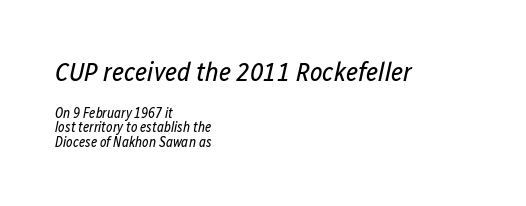
The image shows 27 px text type, italic (leaning right); set left-aligned, tight line spacing (1.02x), normal letter spacing, not underlined; the first (top) block is 1.93x larger.
